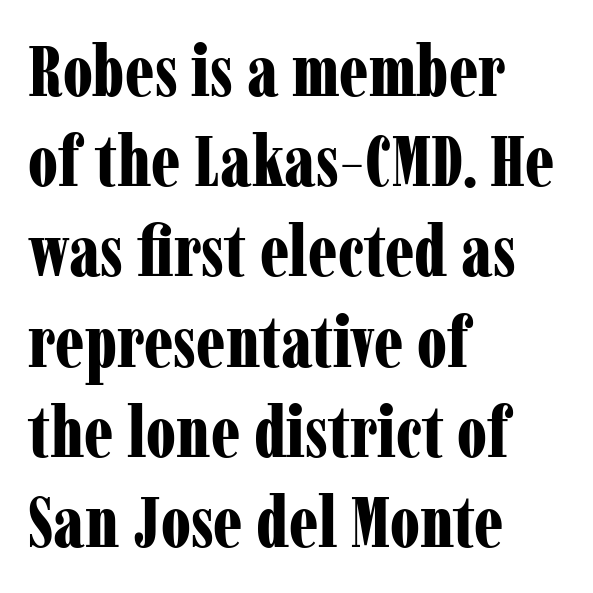
Q: Is the text bold? A: Yes.
Q: Is the text italic (slanted)? A: No, it is upright.
Q: Is the typeface a serif or a sans-serif typeface? A: Serif.
Q: Is the text underlined? A: No.
Q: How is the paragraph aligned? A: Left-aligned.
Q: Is the spacing between letters normal or unusually wide? A: Normal.
Q: Is the spacing between lines tight, normal or loose? A: Normal.
Q: Width (condensed, normal, or wide)? A: Condensed.
Q: Stroke contrast? A: Low.
Q: x-height? A: Medium.
Q: Monospaced? A: No.
